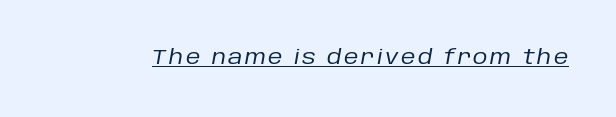
Is there an underline? Yes — a line sits under the letters. Caption: face not bold, strokes unweighted. It's the slanting kind of type.
